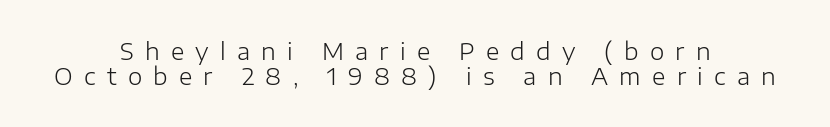
{"italic": "no", "bold": "no", "underline": "no", "align": "center", "line_spacing": "tight", "line_spacing_ratio": 1.07, "letter_spacing": "wide", "letter_spacing_em": 0.49, "glyph_px": 23}
